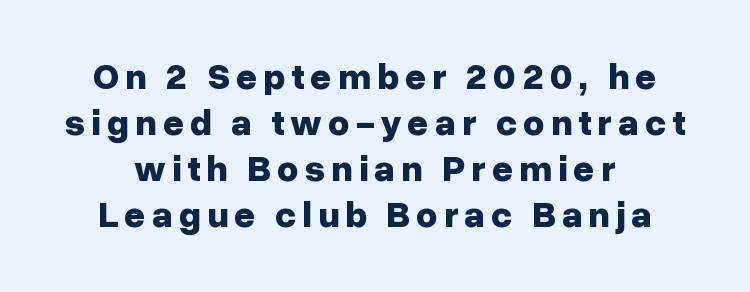
The face used here is proportionally spaced, like ordinary book or web type. Are there feet on the stems? There aren't — it's a sans. Notice how thick the strokes are: this is what a full bold looks like. Is there any slant? The stems are plumb. Type without underlining.
